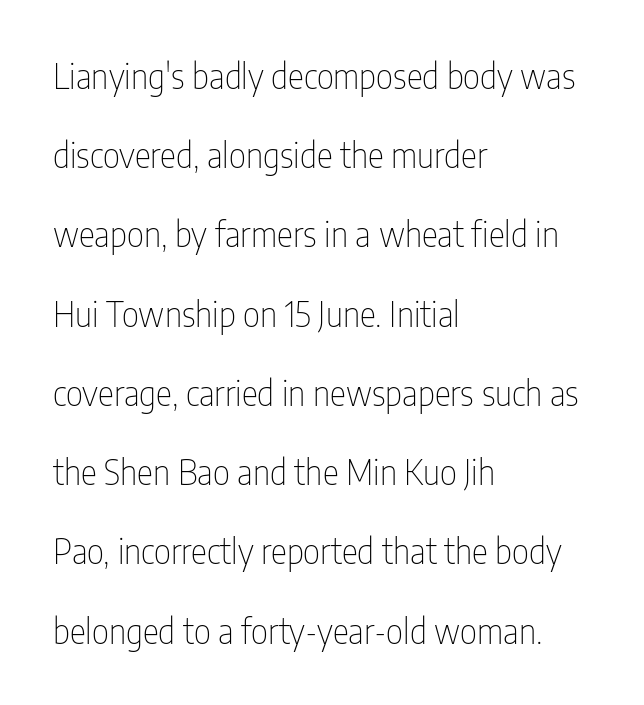
A quiet, ordinary-to-light weight characterises the typeface. Upright lettering throughout. The horizontal fit of the characters is conventional and even. Vertical spacing — loose. Plain, unruled lines of type. These lines are set flush left with a ragged right edge.
